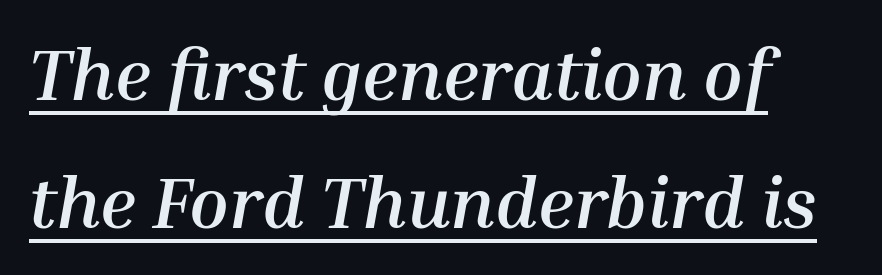
The image shows 72 px semibold type, italic (leaning right); set left-aligned, line spacing 1.78x, normal letter spacing, underlined; medium stroke contrast and a medium x-height.
